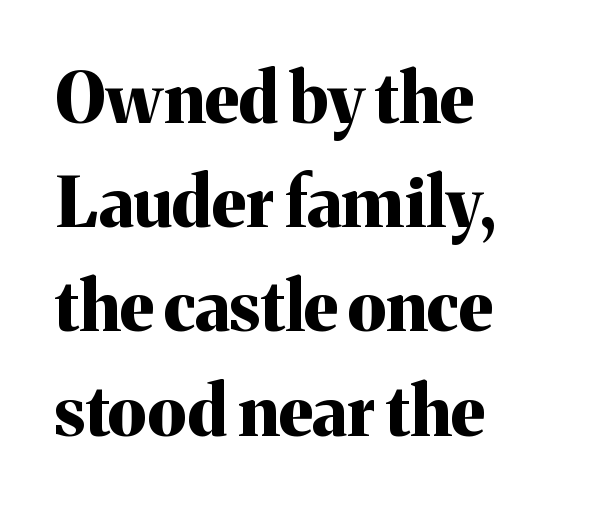
Q: Is the text bold? A: Yes.
Q: Is the text italic (slanted)? A: No, it is upright.
Q: Is the typeface a serif or a sans-serif typeface? A: Serif.
Q: Is the text underlined? A: No.
Q: How is the paragraph aligned? A: Left-aligned.
Q: Is the spacing between letters normal or unusually wide? A: Normal.
Q: Is the spacing between lines tight, normal or loose? A: Normal.
Q: Width (condensed, normal, or wide)? A: Normal.
Q: Stroke contrast? A: Medium.
Q: x-height? A: Medium.
Q: Monospaced? A: No.
